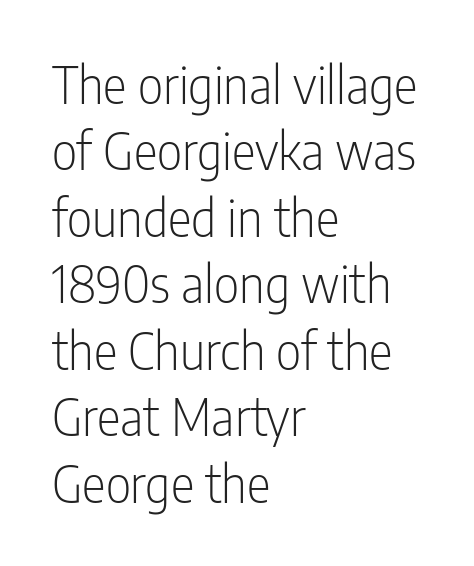
The image shows 50 px light, condensed sans-serif type, upright; set left-aligned, normal line spacing (1.33x), normal letter spacing, not underlined; low stroke contrast and a medium x-height.
